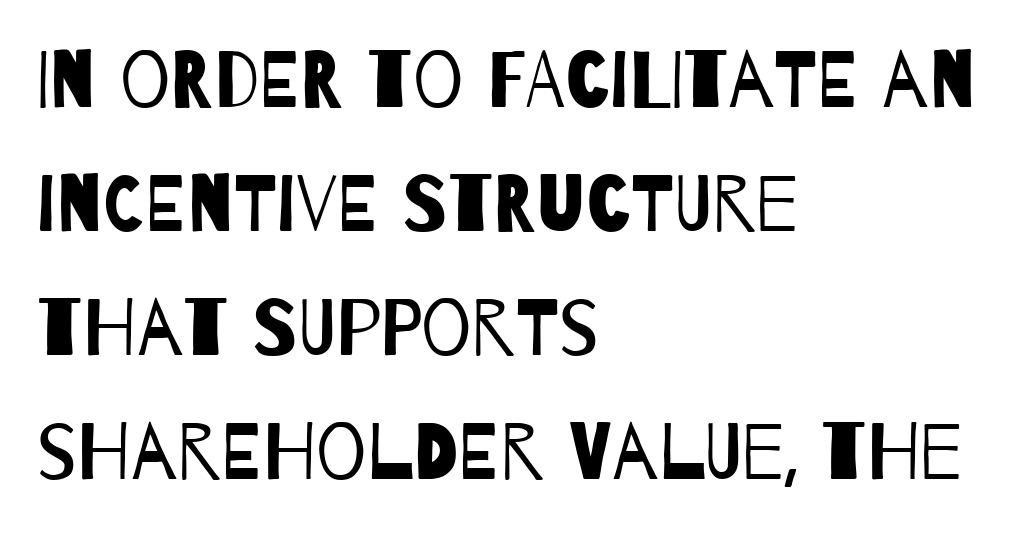
Q: Is the text bold? A: No.
Q: Is the typeface a serif or a sans-serif typeface? A: Sans-serif.
Q: Is the text underlined? A: No.
Q: How is the paragraph aligned? A: Left-aligned.
Q: Is the spacing between letters normal or unusually wide? A: Normal.
Q: Is the spacing between lines tight, normal or loose? A: Normal.
Q: Width (condensed, normal, or wide)? A: Condensed.
Q: Stroke contrast? A: Low.
Q: x-height? A: Large.
Q: Monospaced? A: No.
